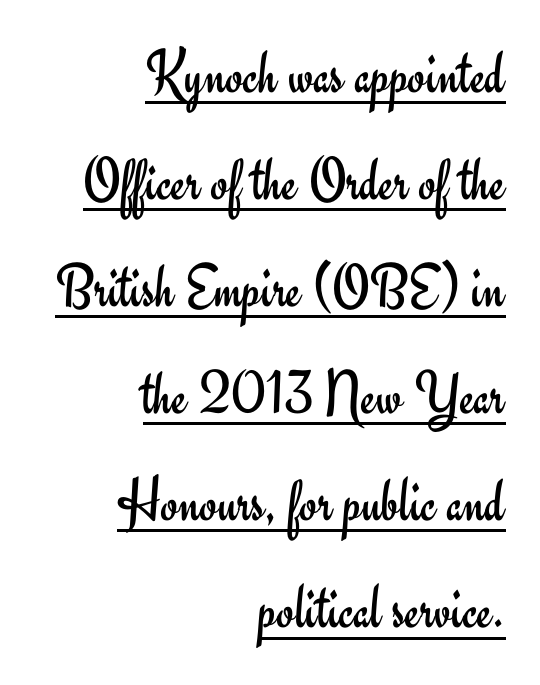
Q: Is the text bold? A: No.
Q: Is the text italic (slanted)? A: Yes.
Q: Is the typeface a serif or a sans-serif typeface? A: Sans-serif.
Q: Is the text underlined? A: Yes.
Q: How is the paragraph aligned? A: Right-aligned.
Q: Is the spacing between letters normal or unusually wide? A: Normal.
Q: Is the spacing between lines tight, normal or loose? A: Normal.
Q: Width (condensed, normal, or wide)? A: Normal.
Q: Stroke contrast? A: Low.
Q: x-height? A: Small.
Q: Monospaced? A: No.
